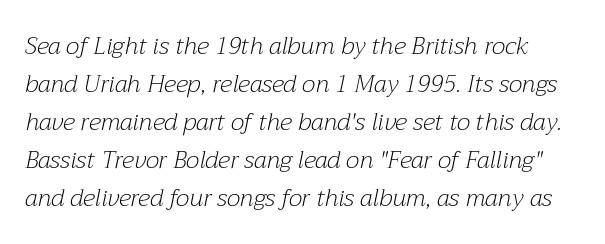
Characters follow at the spacing the type designer built in. Yep, that's italic — everything's leaning. Reading down the column, the eye jumps a familiar distance to each next line. Vertical stems look standard width or narrower in stroke. The zone under the glyphs is completely vacant.
